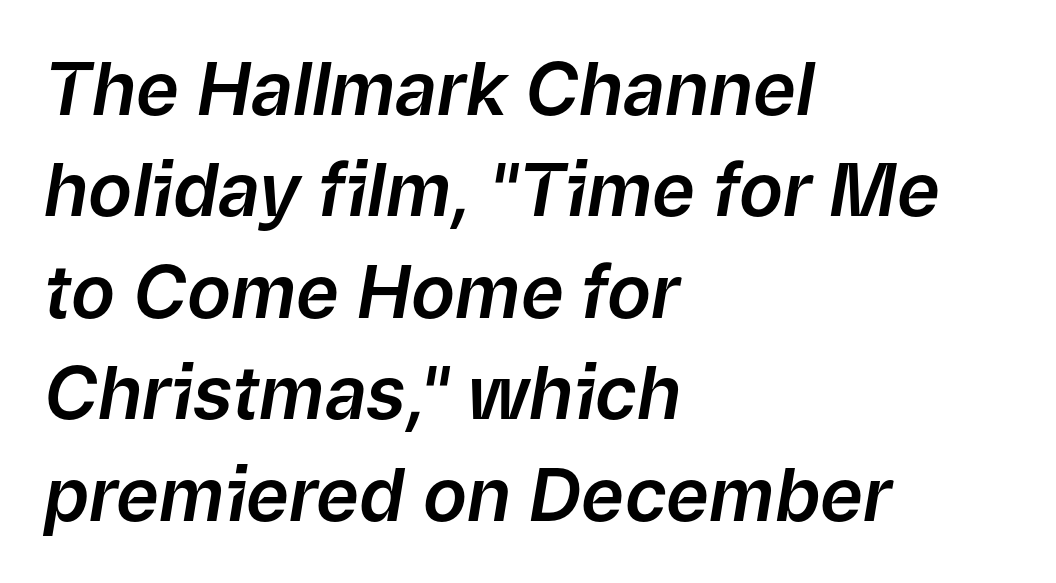
Q: Is the text italic (slanted)? A: Yes, it leans right by about 9 degrees.
Q: Is the text underlined? A: No.
Q: How is the paragraph aligned? A: Left-aligned.
Q: Is the spacing between letters normal or unusually wide? A: Normal.
Q: Is the spacing between lines tight, normal or loose? A: Normal.
Q: Width (condensed, normal, or wide)? A: Normal.
Q: Stroke contrast? A: Low.
Q: x-height? A: Medium.
Q: Monospaced? A: No.
